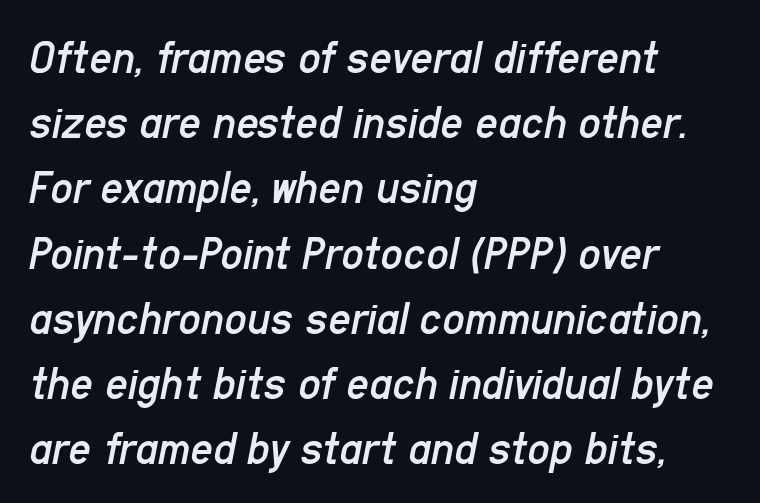
{"italic": "yes", "lean": "right", "slant_degrees": 11, "bold": "no", "weight": "regular", "width": "condensed", "stroke_contrast": "low", "x_height": "medium", "monospaced": "no", "underline": "no", "align": "left", "line_spacing": "normal", "line_spacing_ratio": 1.33, "letter_spacing": "normal", "letter_spacing_em": 0.0, "glyph_px": 49}
